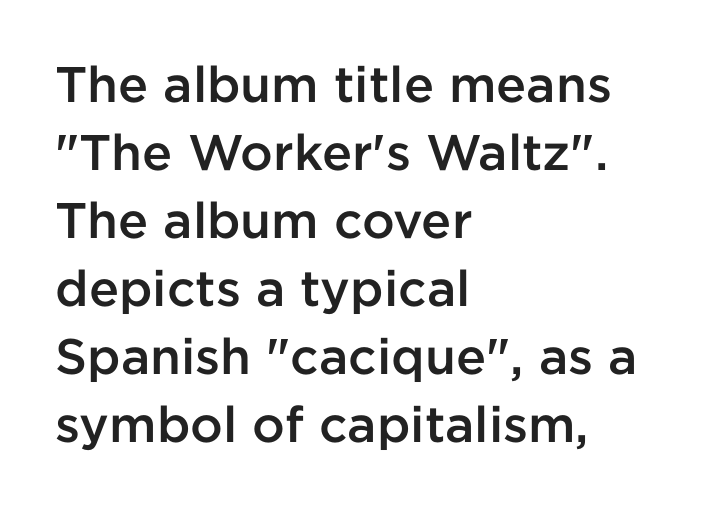
Q: Is the text bold? A: Semi-bold.
Q: Is the text italic (slanted)? A: No, it is upright.
Q: Is the typeface a serif or a sans-serif typeface? A: Sans-serif.
Q: Is the text underlined? A: No.
Q: How is the paragraph aligned? A: Left-aligned.
Q: Is the spacing between letters normal or unusually wide? A: Normal.
Q: Is the spacing between lines tight, normal or loose? A: Normal.
Q: Width (condensed, normal, or wide)? A: Normal.
Q: Stroke contrast? A: Low.
Q: x-height? A: Medium.
Q: Monospaced? A: No.
